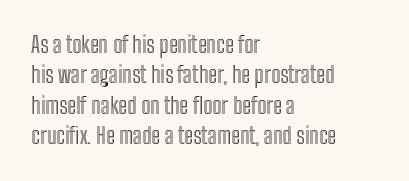
{"italic": "no", "underline": "no", "align": "left", "line_spacing": "normal", "line_spacing_ratio": 1.38, "letter_spacing": "normal", "letter_spacing_em": 0.0, "glyph_px": 22}
